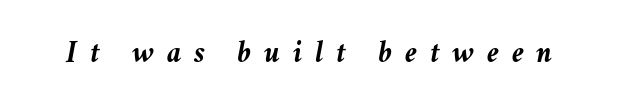
Is the type bold? Yes — the strokes are clearly thick and heavy. Look at the tracking — it's clearly loosened, letters drifting apart. Every character sits at an angle, as italics do. Rule under the text: the space is simply empty.
